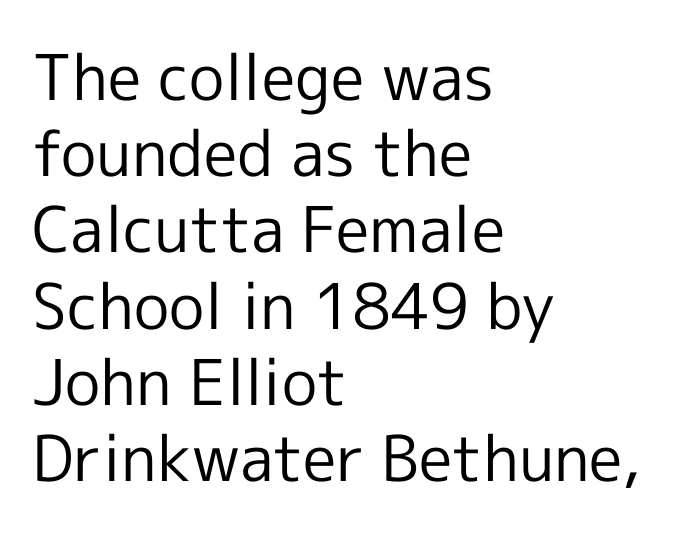
{"serif": "no", "italic": "no", "bold": "no", "weight": "regular", "width": "normal", "x_height": "medium", "monospaced": "no", "underline": "no", "align": "left", "line_spacing_ratio": 1.21, "letter_spacing": "normal", "letter_spacing_em": 0.0, "glyph_px": 63}
